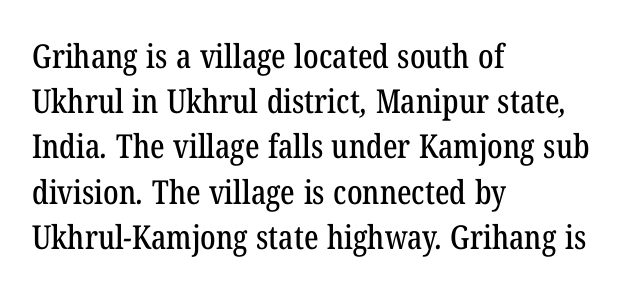
Q: Is the typeface a serif or a sans-serif typeface? A: Serif.
Q: Is the text underlined? A: No.
Q: How is the paragraph aligned? A: Left-aligned.
Q: Is the spacing between letters normal or unusually wide? A: Normal.
Q: Is the spacing between lines tight, normal or loose? A: Normal.
Q: Width (condensed, normal, or wide)? A: Condensed.
Q: Stroke contrast? A: Low.
Q: x-height? A: Medium.
Q: Monospaced? A: No.
